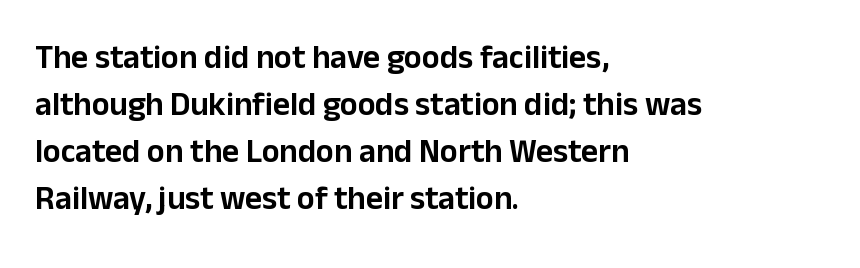
{"serif": "no", "italic": "no", "width": "normal", "stroke_contrast": "low", "x_height": "medium", "monospaced": "no", "underline": "no", "align": "left", "line_spacing": "normal", "line_spacing_ratio": 1.42, "letter_spacing": "normal", "letter_spacing_em": 0.0, "glyph_px": 33}
